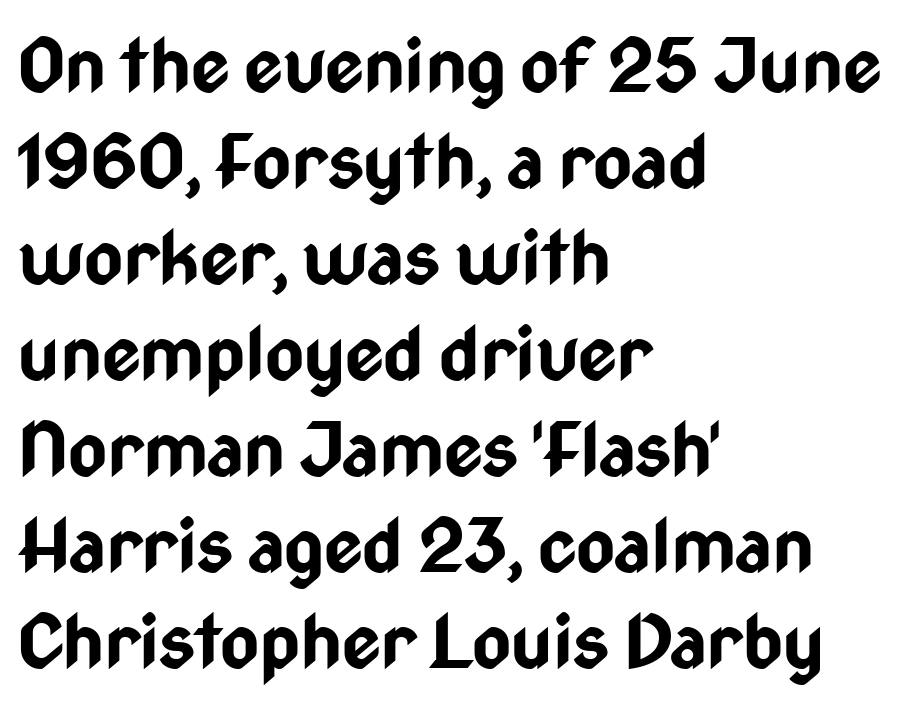
{"serif": "no", "italic": "no", "bold": "yes", "weight": "bold", "width": "condensed", "stroke_contrast": "low", "x_height": "medium", "monospaced": "no", "underline": "no", "align": "left", "line_spacing": "normal", "line_spacing_ratio": 1.28, "letter_spacing": "normal", "letter_spacing_em": 0.0, "glyph_px": 75}
